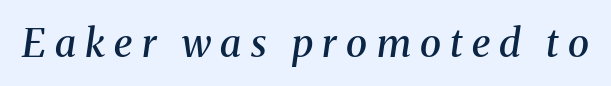
Q: Is the text bold? A: Semi-bold.
Q: Is the text italic (slanted)? A: Yes, it leans right by about 8 degrees.
Q: Is the typeface a serif or a sans-serif typeface? A: Serif.
Q: Is the text underlined? A: No.
Q: Is the spacing between letters normal or unusually wide? A: Unusually wide.
Q: Width (condensed, normal, or wide)? A: Normal.
Q: Stroke contrast? A: Medium.
Q: x-height? A: Medium.
Q: Monospaced? A: No.
